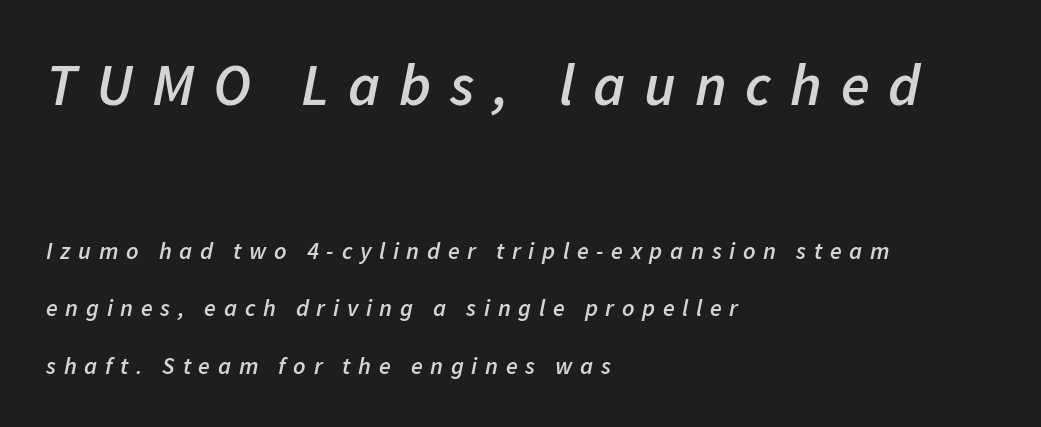
Q: Is the text bold? A: Semi-bold.
Q: Is the text italic (slanted)? A: Yes, it leans right by about 11 degrees.
Q: Is the text underlined? A: No.
Q: How is the paragraph aligned? A: Left-aligned.
Q: Is the spacing between letters normal or unusually wide? A: Unusually wide.
Q: Is the spacing between lines tight, normal or loose? A: Loose.
Q: Which block of text is set in a larger size, the first (top) or the second (bottom)? A: The first (top) one.
Q: Width (condensed, normal, or wide)? A: Normal.
Q: Stroke contrast? A: Low.
Q: x-height? A: Medium.
Q: Monospaced? A: No.
